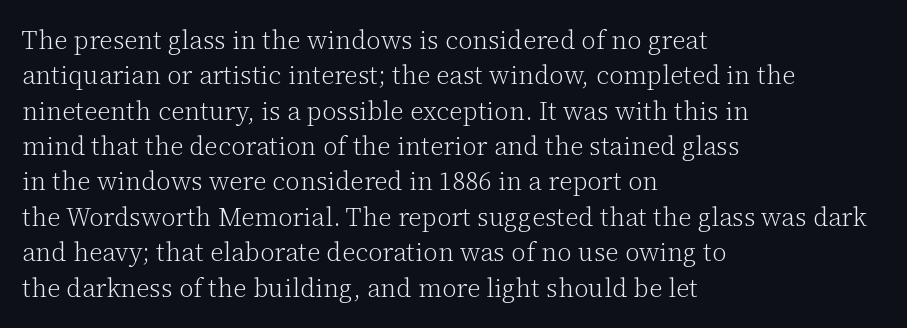
The image shows 26 px text type, upright; set left-aligned, normal line spacing (1.36x), normal letter spacing, not underlined.
